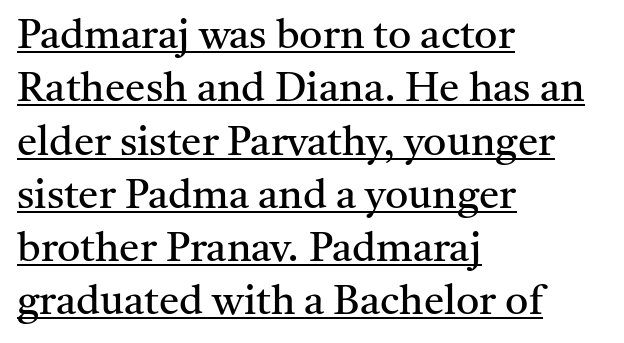
The image shows 41 px regular-weight serif type, upright; set left-aligned, normal line spacing (1.3x), normal letter spacing, underlined; medium stroke contrast and a medium x-height.
